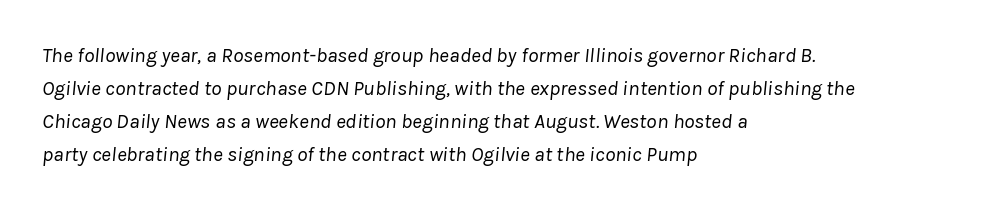
The image shows 21 px text type, italic (leaning right); set left-aligned, normal line spacing (1.57x), normal letter spacing, not underlined.
